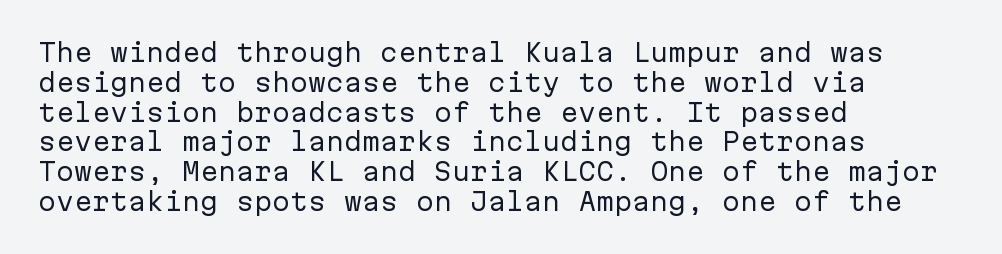
The image shows 24 px text type, upright; set left-aligned, line spacing 1.24x, normal letter spacing, not underlined.
